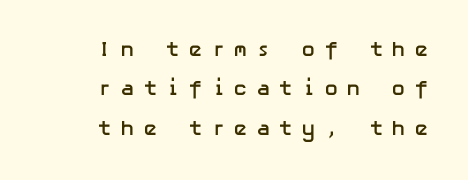
Quick note: not italic, upright. Thick stems and heavy bowls — unmistakably bold. Beneath every word, the page is bare. You could only call the tracking loose — the letters float apart. Each line ends at the same right margin while the left side varies.
